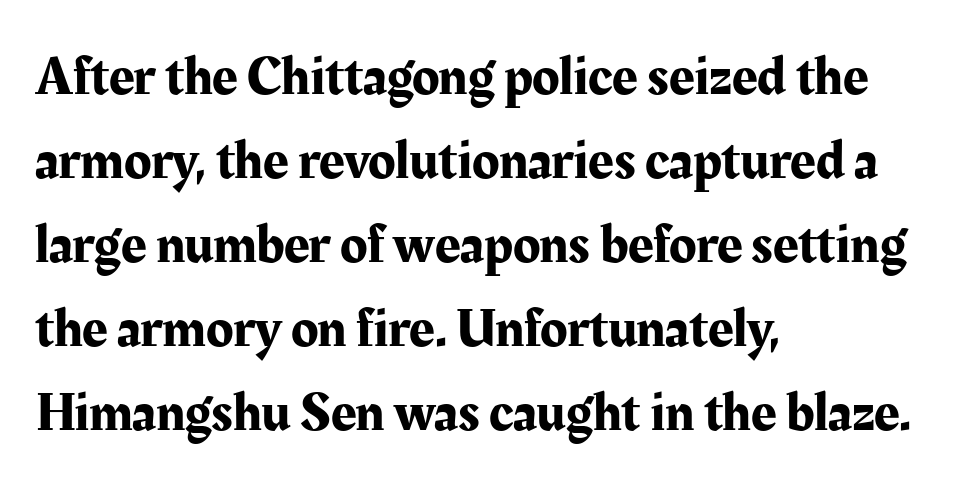
The image shows 56 px serif type, upright; set left-aligned, normal line spacing (1.5x), normal letter spacing, not underlined; medium stroke contrast and a medium x-height.
